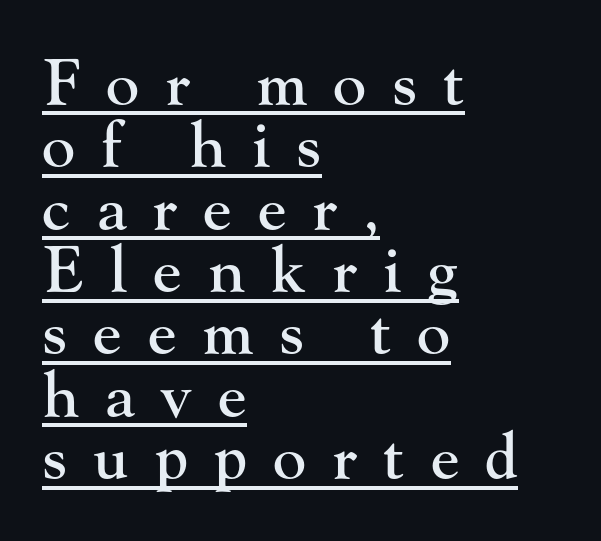
Spacing verdict: proportional, widths tailored to each character. Honestly, the underline is the first thing you notice here. A serif font was chosen for this passage. Closely set lines give the paragraph a compact silhouette. The setting favours the left margin, as ordinary paragraphs usually do. Between one letter and the next there's a generous, obvious gap.
